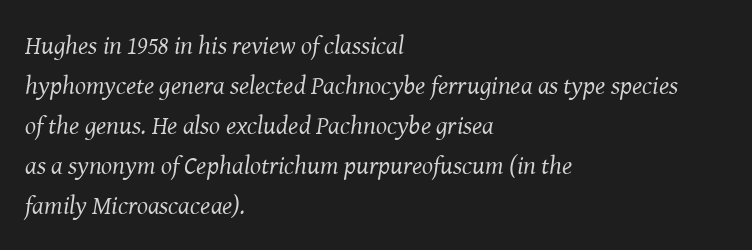
The image shows 26 px text type, italic (leaning right); set left-aligned, normal line spacing (1.54x), normal letter spacing, not underlined.
